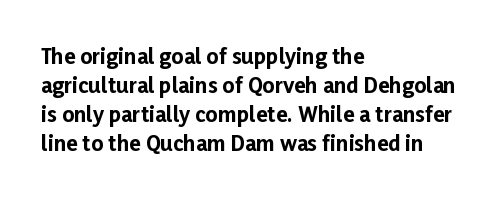
{"italic": "no", "bold": "yes", "underline": "no", "align": "left", "line_spacing": "normal", "line_spacing_ratio": 1.38, "letter_spacing": "normal", "letter_spacing_em": 0.0, "glyph_px": 21}
